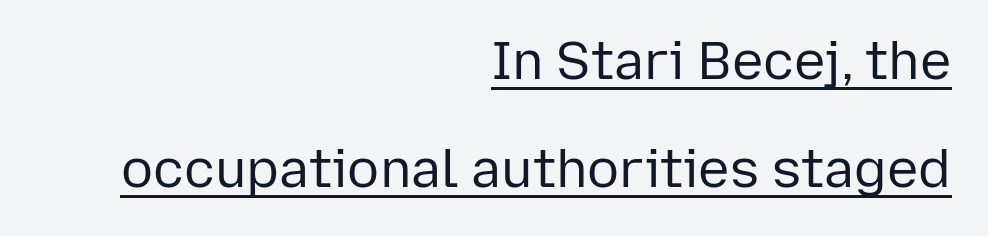
A great deal of white space separates one row of letters from the next. Each line of the rendering has a horizontal stroke beneath the glyphs. Upright lettering throughout. Right-aligned paragraph, ragged on the left. A typesetter would label this face a sans. The cut favours lightness, reaching ordinary text weight at its darkest.
